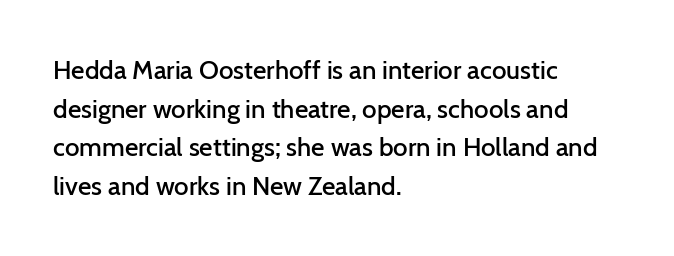
{"italic": "no", "bold": "semi", "underline": "no", "align": "left", "line_spacing": "normal", "line_spacing_ratio": 1.49, "letter_spacing": "normal", "letter_spacing_em": 0.0, "glyph_px": 26}
